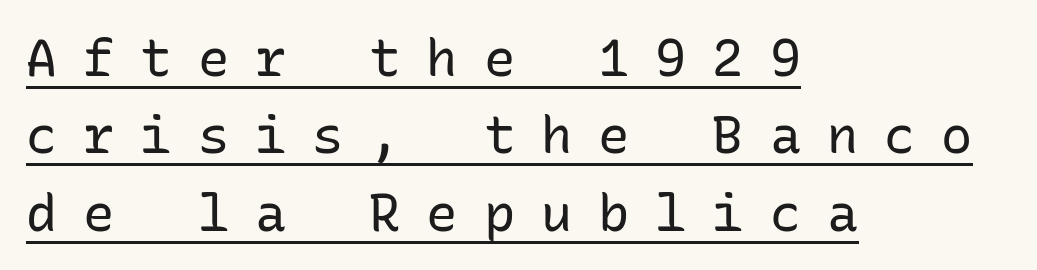
The image shows 52 px regular-weight sans-serif type, upright, monospaced; set left-aligned, normal line spacing (1.49x), unusually wide letter spacing (+0.5 em), underlined; low stroke contrast and a medium x-height.
